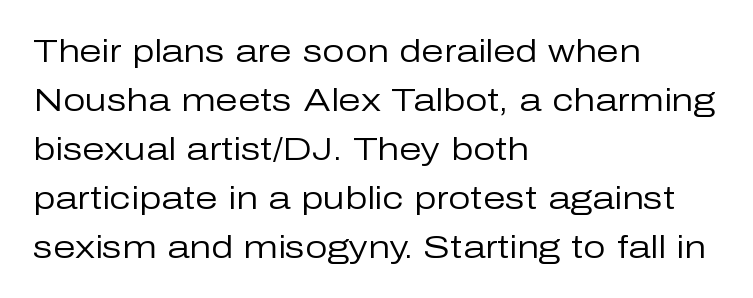
Q: Is the text bold? A: No.
Q: Is the text italic (slanted)? A: No, it is upright.
Q: Is the typeface a serif or a sans-serif typeface? A: Sans-serif.
Q: Is the text underlined? A: No.
Q: How is the paragraph aligned? A: Left-aligned.
Q: Is the spacing between letters normal or unusually wide? A: Normal.
Q: Is the spacing between lines tight, normal or loose? A: Normal.
Q: Width (condensed, normal, or wide)? A: Normal.
Q: Stroke contrast? A: Low.
Q: x-height? A: Medium.
Q: Monospaced? A: No.
